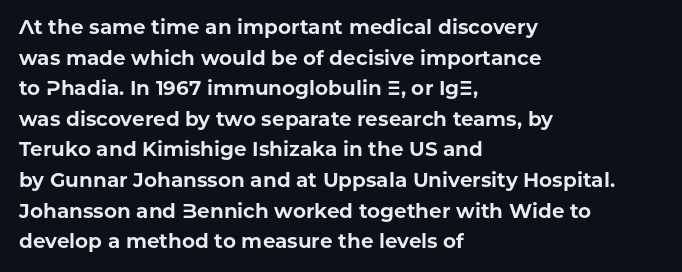
The image shows 20 px bold type, upright; set left-aligned, normal line spacing (1.53x), normal letter spacing, not underlined.
